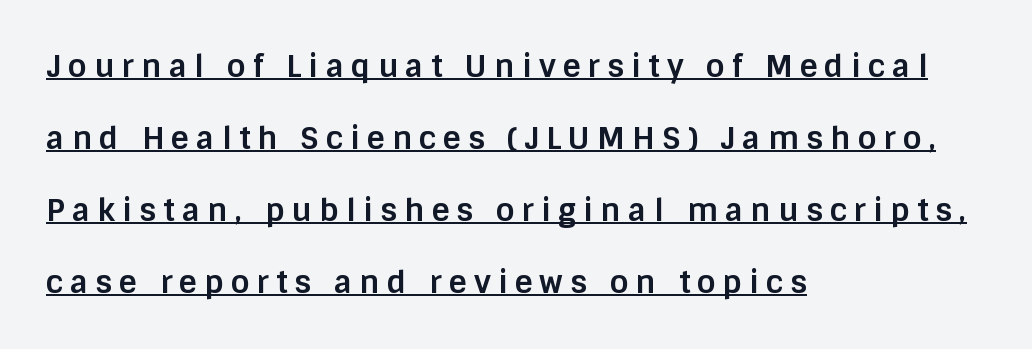
{"serif": "no", "italic": "no", "bold": "yes", "weight": "bold", "width": "normal", "stroke_contrast": "low", "x_height": "large", "monospaced": "no", "underline": "yes", "align": "left", "line_spacing": "loose", "line_spacing_ratio": 2.32, "letter_spacing": "wide", "letter_spacing_em": 0.23, "glyph_px": 31}
